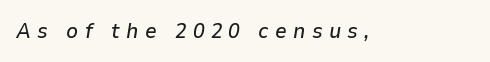
{"italic": "yes", "lean": "right", "slant_degrees": 9, "underline": "no", "letter_spacing": "wide", "letter_spacing_em": 0.3, "glyph_px": 21}
